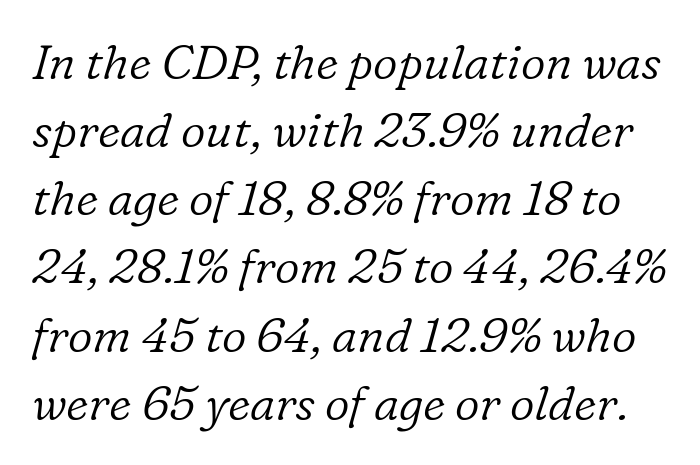
The image shows 48 px light serif type, italic (leaning right); set normal line spacing (1.42x), normal letter spacing, not underlined; low stroke contrast and a medium x-height.
